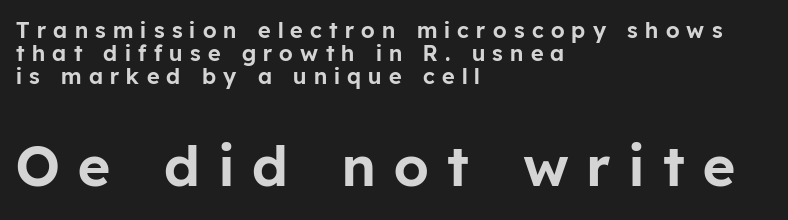
{"serif": "no", "italic": "no", "width": "normal", "stroke_contrast": "low", "x_height": "medium", "monospaced": "no", "underline": "no", "align": "left", "line_spacing": "tight", "line_spacing_ratio": 1.05, "letter_spacing": "wide", "letter_spacing_em": 0.33, "larger_block": "second", "size_ratio": 2.55, "glyph_px": 56}
